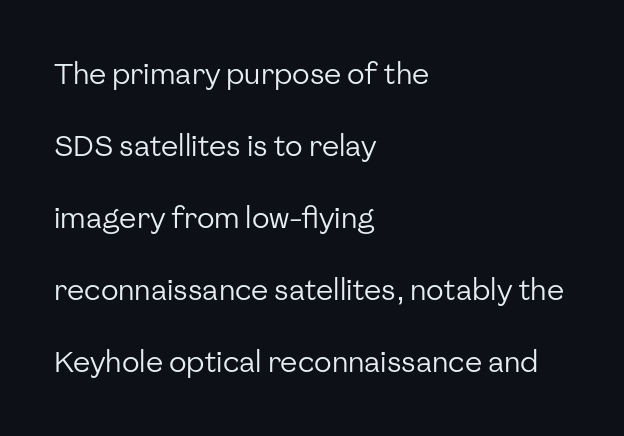
Q: Is the text bold? A: No.
Q: Is the text italic (slanted)? A: No, it is upright.
Q: Is the typeface a serif or a sans-serif typeface? A: Sans-serif.
Q: Is the text underlined? A: No.
Q: How is the paragraph aligned? A: Left-aligned.
Q: Is the spacing between letters normal or unusually wide? A: Normal.
Q: Is the spacing between lines tight, normal or loose? A: Loose.
Q: Width (condensed, normal, or wide)? A: Normal.
Q: Stroke contrast? A: Low.
Q: x-height? A: Medium.
Q: Monospaced? A: No.
